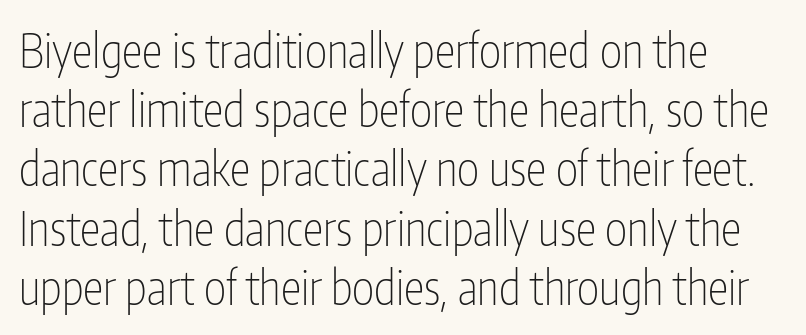
Q: Is the text bold? A: No.
Q: Is the text italic (slanted)? A: No, it is upright.
Q: Is the typeface a serif or a sans-serif typeface? A: Sans-serif.
Q: Is the text underlined? A: No.
Q: How is the paragraph aligned? A: Left-aligned.
Q: Is the spacing between letters normal or unusually wide? A: Normal.
Q: Is the spacing between lines tight, normal or loose? A: Normal.
Q: Width (condensed, normal, or wide)? A: Condensed.
Q: Stroke contrast? A: Low.
Q: x-height? A: Medium.
Q: Monospaced? A: No.
